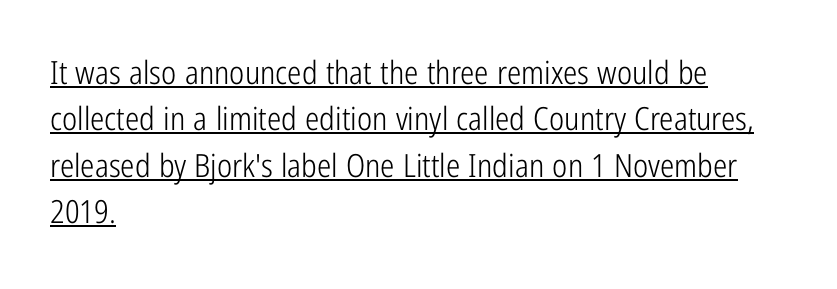
{"serif": "no", "italic": "no", "bold": "no", "weight": "light", "width": "condensed", "stroke_contrast": "low", "x_height": "medium", "monospaced": "no", "underline": "yes", "align": "left", "line_spacing": "normal", "line_spacing_ratio": 1.45, "letter_spacing": "normal", "letter_spacing_em": 0.0, "glyph_px": 32}
